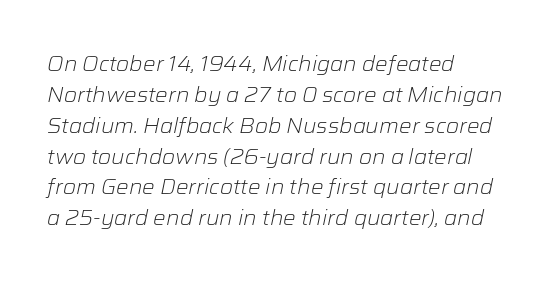
Regarding leading, the lines here are spaced in the standard way. Summary of weight: not heavy and not bold. Layout note: lines flush left. Posture: slanted. The passage shown is not underscored anywhere. The line texture is even and compact thanks to regular tracking.
